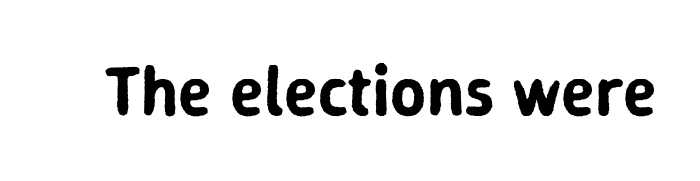
{"serif": "no", "italic": "no", "width": "normal", "stroke_contrast": "low", "x_height": "medium", "monospaced": "no", "underline": "no", "letter_spacing": "normal", "letter_spacing_em": 0.0, "glyph_px": 70}
